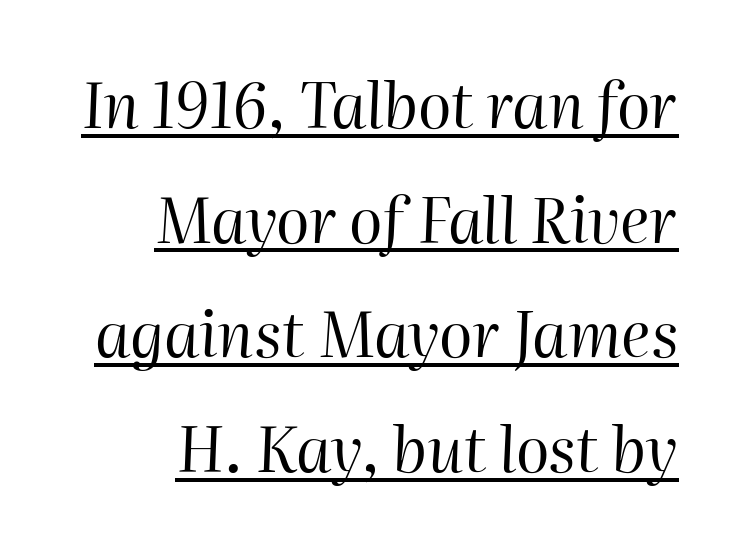
{"italic": "yes", "lean": "right", "slant_degrees": 2, "bold": "no", "weight": "regular", "width": "normal", "stroke_contrast": "high", "x_height": "medium", "monospaced": "no", "underline": "yes", "align": "right", "line_spacing_ratio": 1.85, "letter_spacing": "normal", "letter_spacing_em": 0.0, "glyph_px": 62}
